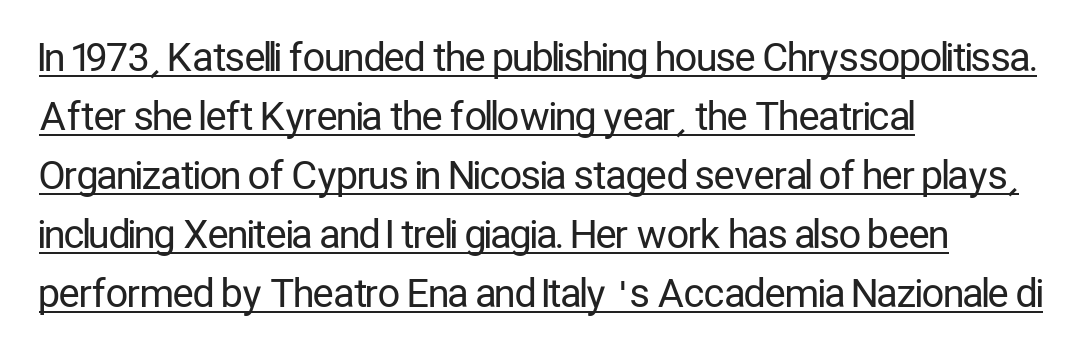
Notice how the stems are strictly vertical — no italics here. Vertical spacing — default. The characters display no serif detailing; their extremities are plain. Stem width sits at or under what a default text font uses. The letters advance in unequal steps, a hallmark of proportional type. Line starts are locked; line ends wander.
